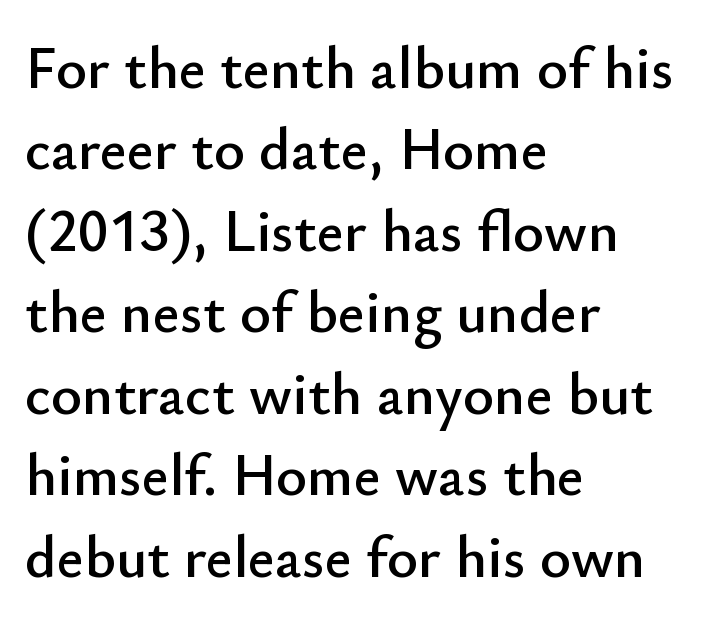
Q: Is the text italic (slanted)? A: No, it is upright.
Q: Is the typeface a serif or a sans-serif typeface? A: Sans-serif.
Q: Is the text underlined? A: No.
Q: How is the paragraph aligned? A: Left-aligned.
Q: Is the spacing between letters normal or unusually wide? A: Normal.
Q: Is the spacing between lines tight, normal or loose? A: Normal.
Q: Width (condensed, normal, or wide)? A: Normal.
Q: Stroke contrast? A: Low.
Q: x-height? A: Small.
Q: Monospaced? A: No.
